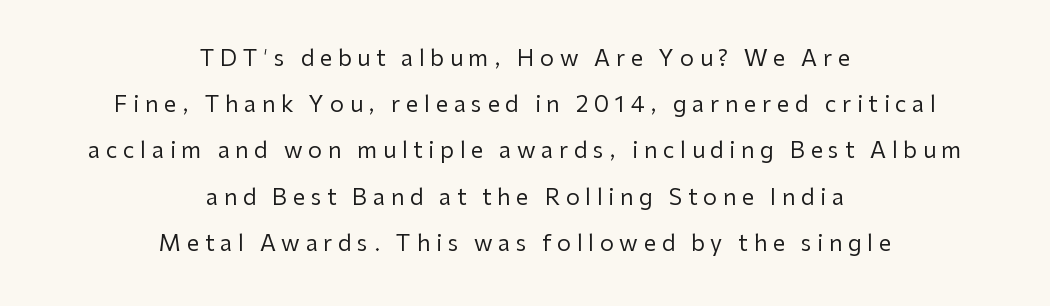
Q: Is the text bold? A: No.
Q: Is the text italic (slanted)? A: No, it is upright.
Q: Is the text underlined? A: No.
Q: How is the paragraph aligned? A: Centered.
Q: Is the spacing between letters normal or unusually wide? A: Unusually wide.
Q: Is the spacing between lines tight, normal or loose? A: Loose.
